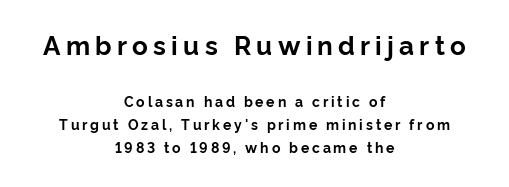
The image shows 26 px bold type, upright; set centered, normal line spacing (1.63x), unusually wide letter spacing (+0.2 em), not underlined; the first (top) block is 1.86x larger.
